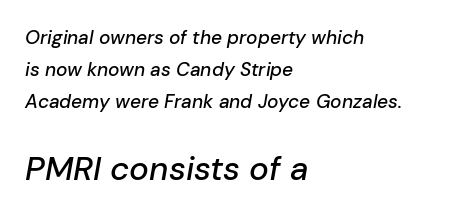
Q: Is the text italic (slanted)? A: Yes, it leans right by about 10 degrees.
Q: Is the text underlined? A: No.
Q: How is the paragraph aligned? A: Left-aligned.
Q: Is the spacing between letters normal or unusually wide? A: Normal.
Q: Is the spacing between lines tight, normal or loose? A: Normal.
Q: Which block of text is set in a larger size, the first (top) or the second (bottom)? A: The second (bottom) one.
Q: Width (condensed, normal, or wide)? A: Normal.
Q: Stroke contrast? A: Low.
Q: x-height? A: Medium.
Q: Monospaced? A: No.
